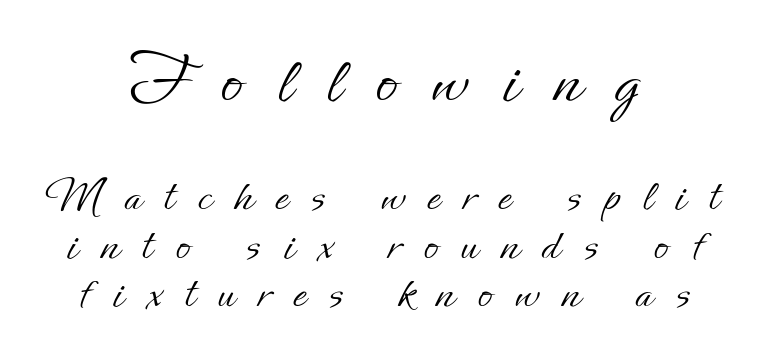
{"bold": "no", "weight": "light", "width": "normal", "stroke_contrast": "low", "x_height": "small", "monospaced": "no", "underline": "no", "align": "center", "line_spacing": "tight", "line_spacing_ratio": 1.01, "letter_spacing": "wide", "letter_spacing_em": 0.48, "larger_block": "first", "size_ratio": 1.5, "glyph_px": 72}
